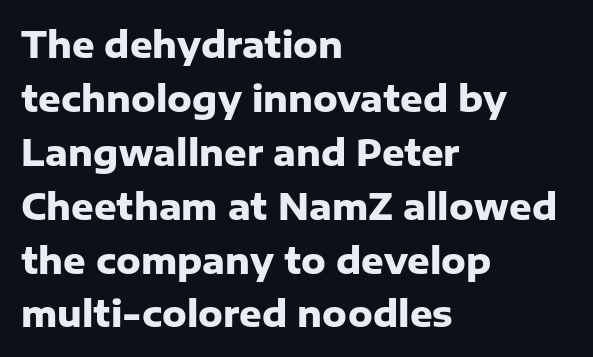
Q: Is the text bold? A: Yes.
Q: Is the text italic (slanted)? A: No, it is upright.
Q: Is the typeface a serif or a sans-serif typeface? A: Sans-serif.
Q: Is the text underlined? A: No.
Q: How is the paragraph aligned? A: Left-aligned.
Q: Is the spacing between letters normal or unusually wide? A: Normal.
Q: Is the spacing between lines tight, normal or loose? A: Normal.
Q: Width (condensed, normal, or wide)? A: Normal.
Q: Stroke contrast? A: Low.
Q: x-height? A: Medium.
Q: Monospaced? A: No.
